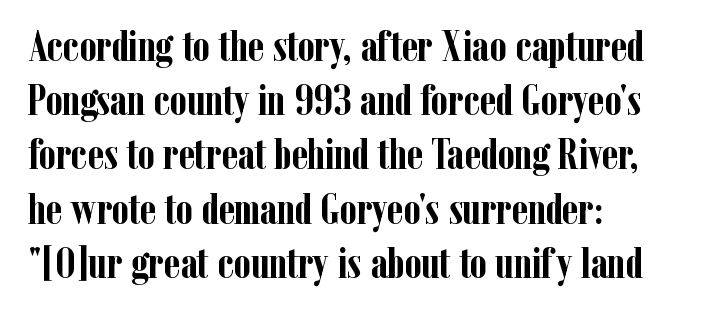
Q: Is the text bold? A: Yes.
Q: Is the text italic (slanted)? A: No, it is upright.
Q: Is the typeface a serif or a sans-serif typeface? A: Serif.
Q: Is the text underlined? A: No.
Q: How is the paragraph aligned? A: Left-aligned.
Q: Is the spacing between letters normal or unusually wide? A: Normal.
Q: Is the spacing between lines tight, normal or loose? A: Normal.
Q: Width (condensed, normal, or wide)? A: Condensed.
Q: Stroke contrast? A: Low.
Q: x-height? A: Medium.
Q: Monospaced? A: No.
